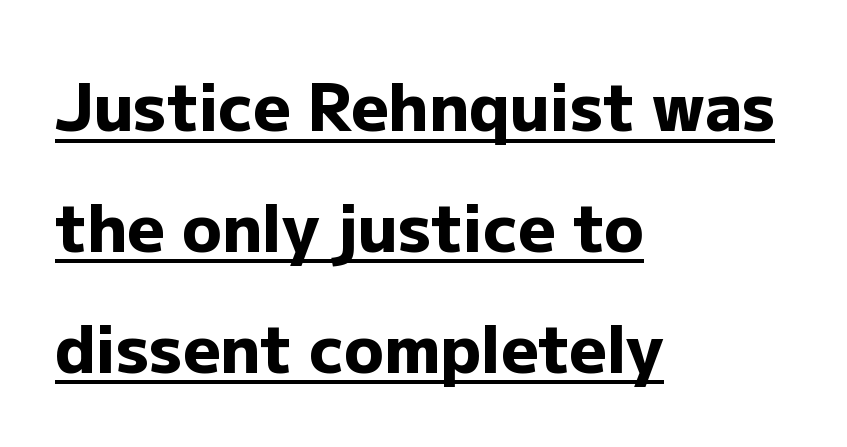
The image shows 65 px heavy sans-serif type, upright; set left-aligned, line spacing 1.86x, normal letter spacing, underlined; low stroke contrast and a medium x-height.
